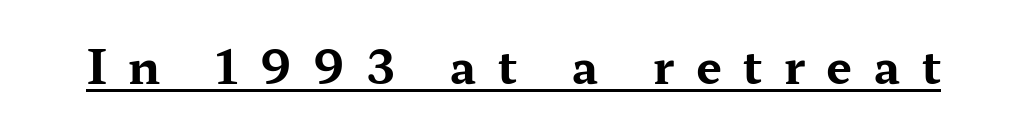
{"serif": "yes", "italic": "no", "bold": "yes", "weight": "bold", "width": "wide", "stroke_contrast": "medium", "x_height": "medium", "monospaced": "no", "underline": "yes", "letter_spacing": "wide", "letter_spacing_em": 0.47, "glyph_px": 46}
